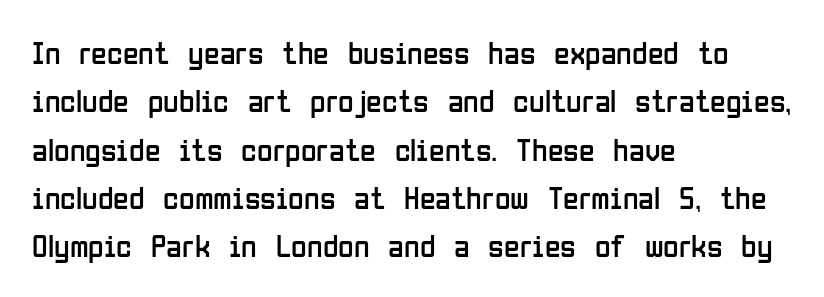
Q: Is the text bold? A: No.
Q: Is the text italic (slanted)? A: No, it is upright.
Q: Is the typeface a serif or a sans-serif typeface? A: Sans-serif.
Q: Is the text underlined? A: No.
Q: How is the paragraph aligned? A: Left-aligned.
Q: Is the spacing between letters normal or unusually wide? A: Normal.
Q: Is the spacing between lines tight, normal or loose? A: Normal.
Q: Width (condensed, normal, or wide)? A: Condensed.
Q: Stroke contrast? A: Low.
Q: x-height? A: Medium.
Q: Monospaced? A: No.
